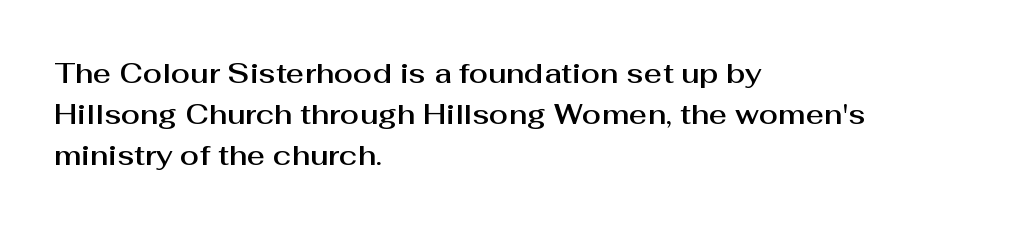
{"serif": "no", "italic": "no", "width": "normal", "stroke_contrast": "medium", "x_height": "medium", "monospaced": "no", "underline": "no", "align": "left", "line_spacing": "normal", "line_spacing_ratio": 1.46, "letter_spacing": "normal", "letter_spacing_em": 0.0, "glyph_px": 28}
